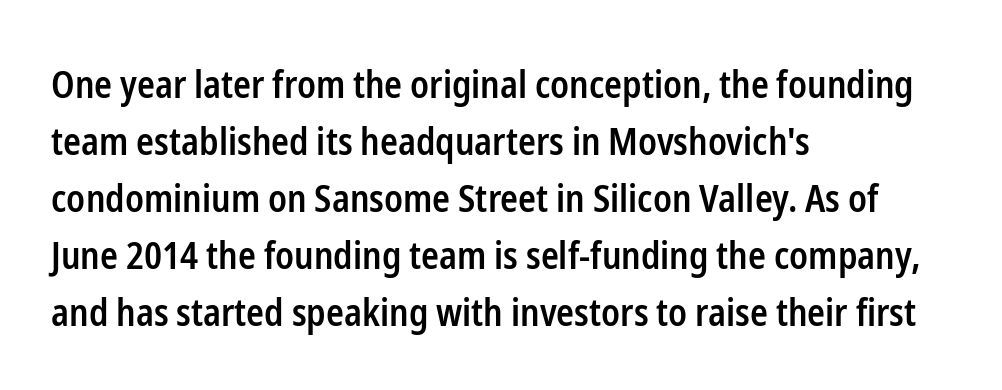
The image shows 37 px semibold, condensed sans-serif type, upright; set left-aligned, normal line spacing (1.54x), normal letter spacing, not underlined; low stroke contrast and a medium x-height.
